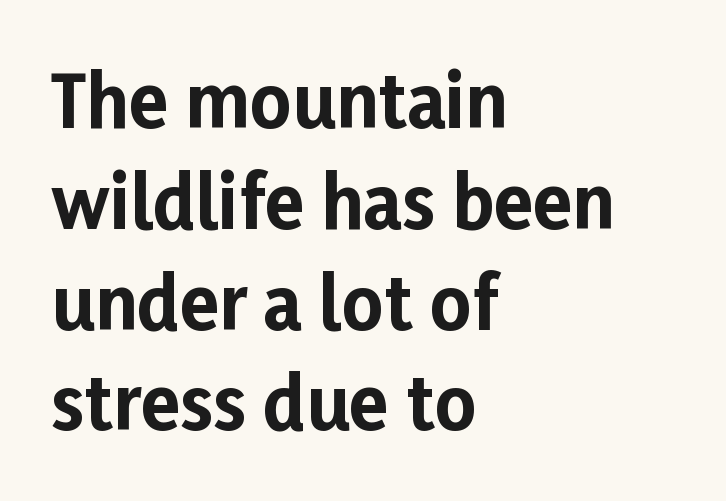
Rendered with straight, roman letterforms. Short and long lines alike share a common starting point at left. Letterform terminals end flat and unadorned throughout the passage. The passage shown stacks its lines at a standard gap. These lines carry a lot of weight — the face is fully bold. Clear beneath every line of the passage.
